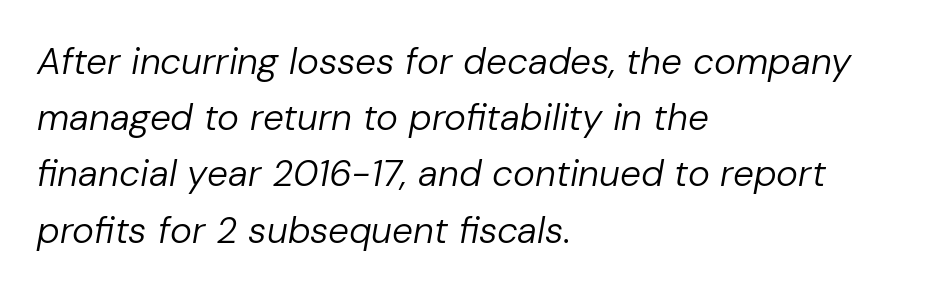
The image shows 37 px regular-weight type, italic (leaning right); set left-aligned, normal line spacing (1.52x), normal letter spacing, not underlined; low stroke contrast and a medium x-height.
